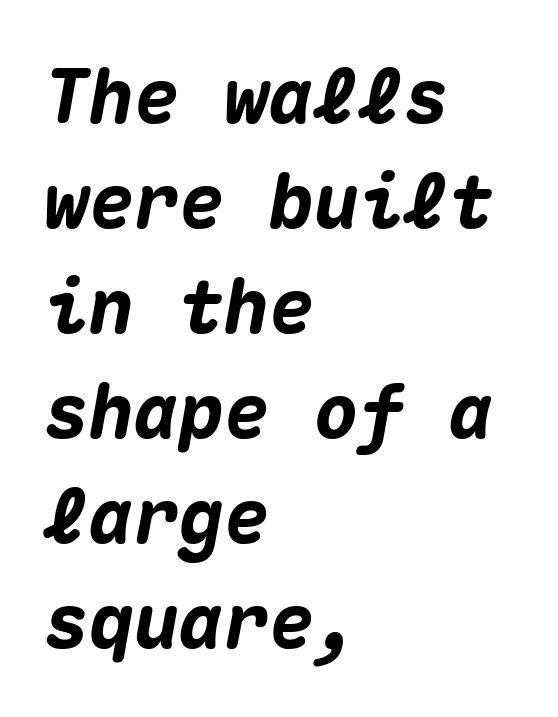
Q: Is the text bold? A: Yes.
Q: Is the text italic (slanted)? A: Yes, it leans right by about 10 degrees.
Q: Is the text underlined? A: No.
Q: How is the paragraph aligned? A: Left-aligned.
Q: Is the spacing between letters normal or unusually wide? A: Normal.
Q: Is the spacing between lines tight, normal or loose? A: Normal.
Q: Width (condensed, normal, or wide)? A: Normal.
Q: Stroke contrast? A: Medium.
Q: x-height? A: Medium.
Q: Monospaced? A: Yes.
